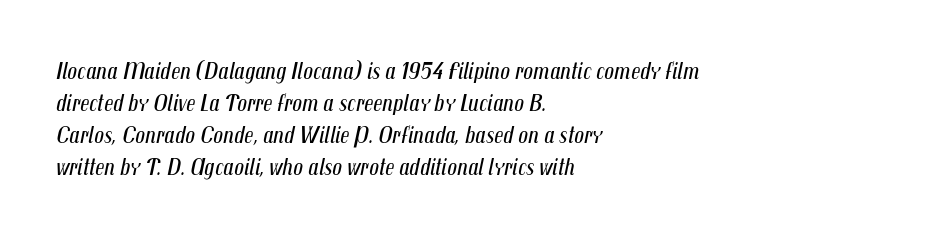
Q: Is the text bold? A: No.
Q: Is the text italic (slanted)? A: Yes, it leans right by about 12 degrees.
Q: Is the text underlined? A: No.
Q: How is the paragraph aligned? A: Left-aligned.
Q: Is the spacing between letters normal or unusually wide? A: Normal.
Q: Is the spacing between lines tight, normal or loose? A: Normal.
